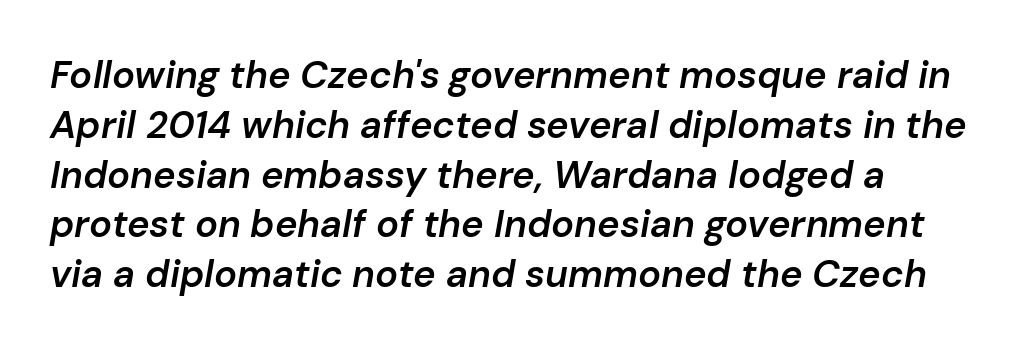
{"italic": "yes", "lean": "right", "slant_degrees": 10, "bold": "semi", "weight": "semibold", "width": "normal", "stroke_contrast": "low", "x_height": "medium", "monospaced": "no", "underline": "no", "align": "left", "line_spacing": "normal", "line_spacing_ratio": 1.31, "letter_spacing": "normal", "letter_spacing_em": 0.0, "glyph_px": 38}
